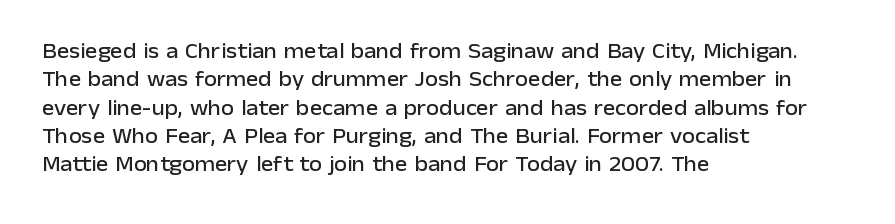
Q: Is the text italic (slanted)? A: No, it is upright.
Q: Is the text underlined? A: No.
Q: How is the paragraph aligned? A: Left-aligned.
Q: Is the spacing between letters normal or unusually wide? A: Normal.
Q: Is the spacing between lines tight, normal or loose? A: Normal.
